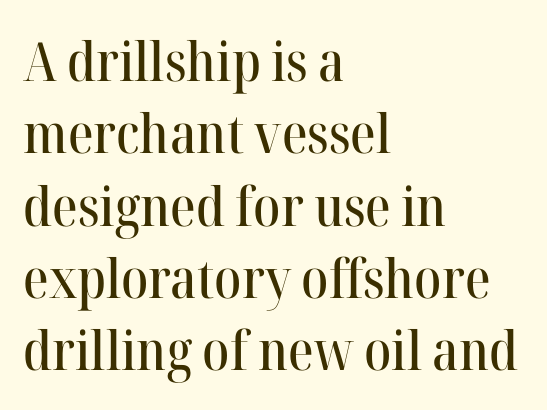
Q: Is the text italic (slanted)? A: No, it is upright.
Q: Is the typeface a serif or a sans-serif typeface? A: Serif.
Q: Is the text underlined? A: No.
Q: How is the paragraph aligned? A: Left-aligned.
Q: Is the spacing between letters normal or unusually wide? A: Normal.
Q: Is the spacing between lines tight, normal or loose? A: Normal.
Q: Width (condensed, normal, or wide)? A: Normal.
Q: Stroke contrast? A: High.
Q: x-height? A: Medium.
Q: Monospaced? A: No.
